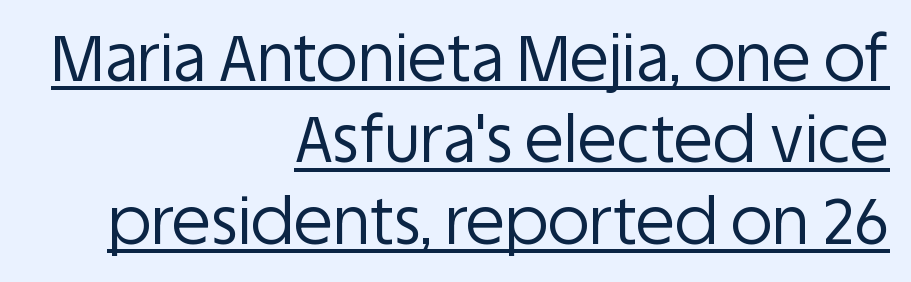
Posture: upright roman. Letters have the restrained weight of plain body copy at most. Varying glyph widths throughout — classic text-font behaviour. The paragraph shown leans on its right margin. Successive baselines arrive at the customary interval. A sans-serif font was chosen for this passage.
